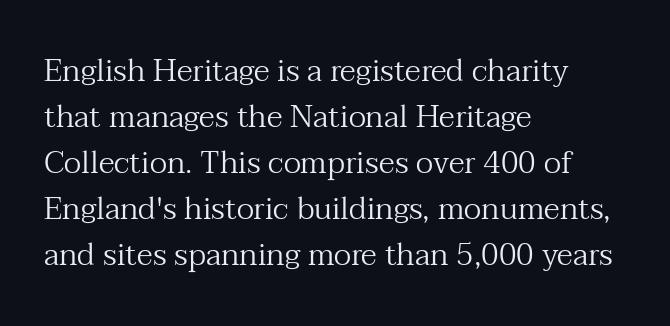
The image shows 31 px regular-weight serif type, upright; set left-aligned, normal line spacing (1.48x), normal letter spacing, not underlined; medium stroke contrast and a medium x-height.
